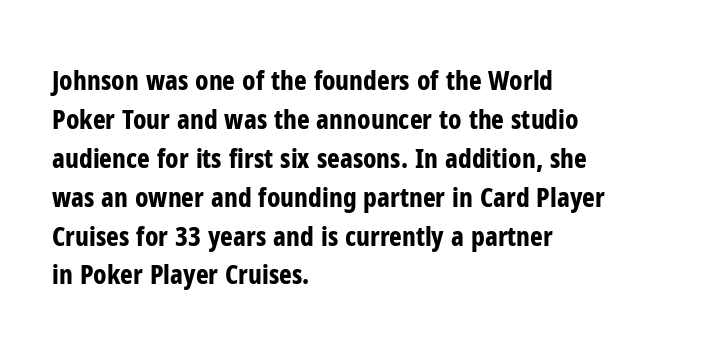
Line starts are locked; line ends wander. On the weight axis this lands at bold, roughly 700. Italic: no, the glyphs are upright roman. Glance below the letters and you will spot only blank space.
